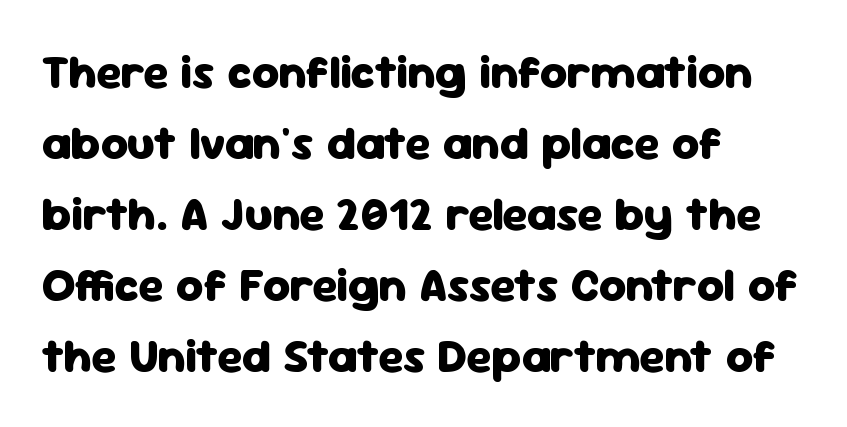
Each row of text sits above clean, open space. A student would call this left alignment; a typographer would say flush left, rag right. The strokes are fattened all the way to bold. Look at the tracking — it's just the regular setting, nothing added. No italicization has been applied; the sample stays upright.
